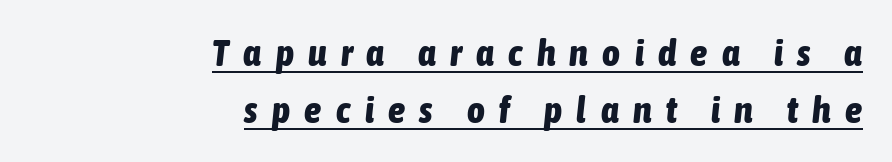
Tall strokes in this sample are angled rather than plumb. The specimen includes a rule beneath the text block's lines. In CSS terms this would be text-align: right. Chunky letters — that's bold for sure. If you measured baseline to baseline, you'd find a middling distance. What stands out about the letter spacing? Its width — letters are far apart.
